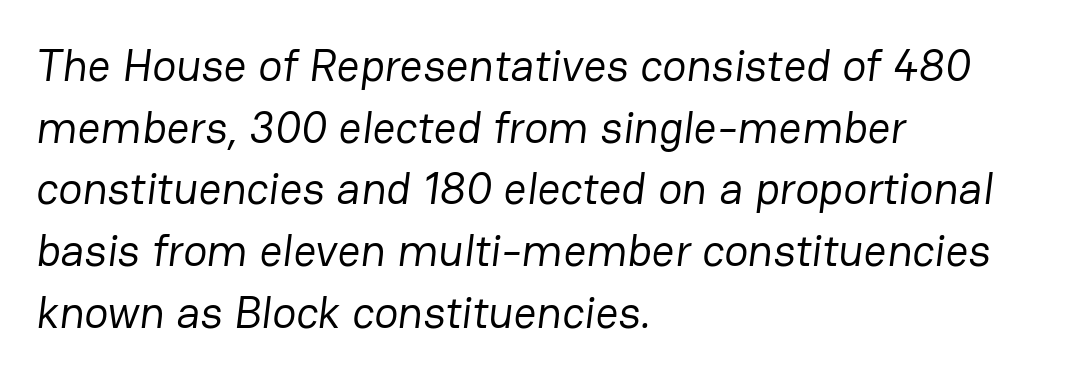
The image shows 45 px regular-weight sans-serif type; set left-aligned, normal line spacing (1.37x), normal letter spacing, not underlined; low stroke contrast and a medium x-height.
